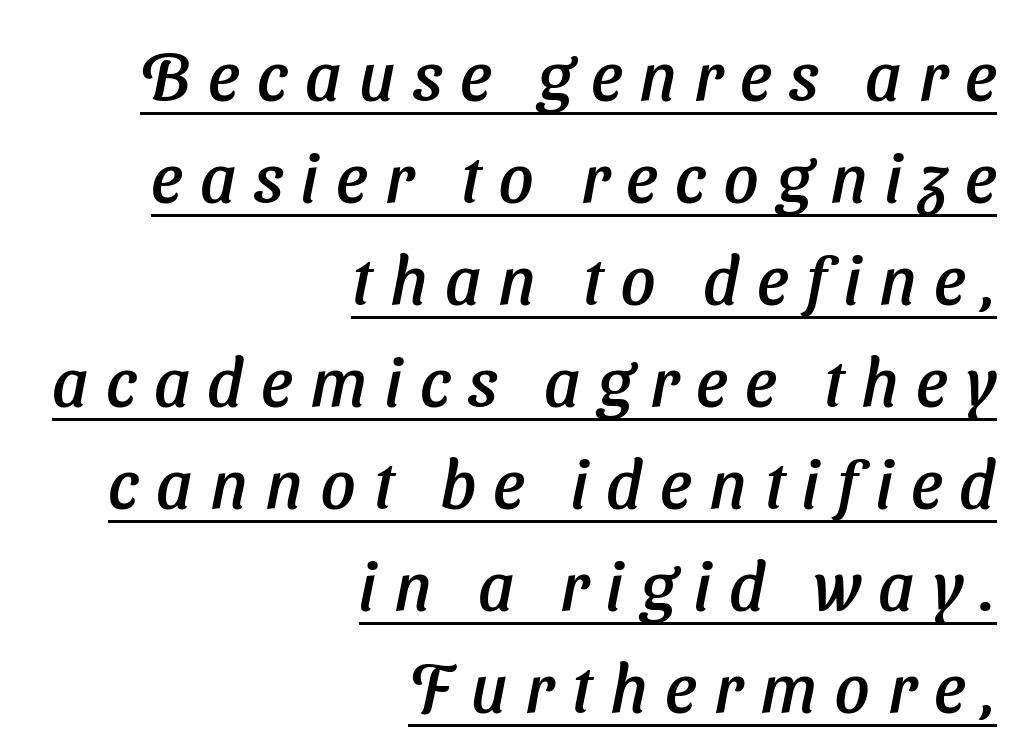
{"width": "normal", "stroke_contrast": "low", "x_height": "medium", "monospaced": "no", "underline": "yes", "align": "right", "line_spacing": "normal", "line_spacing_ratio": 1.5, "letter_spacing": "wide", "letter_spacing_em": 0.26, "glyph_px": 68}
